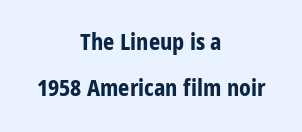
{"italic": "no", "bold": "yes", "underline": "no", "align": "center", "line_spacing": "loose", "line_spacing_ratio": 2.1, "letter_spacing": "normal", "letter_spacing_em": 0.0, "glyph_px": 22}
